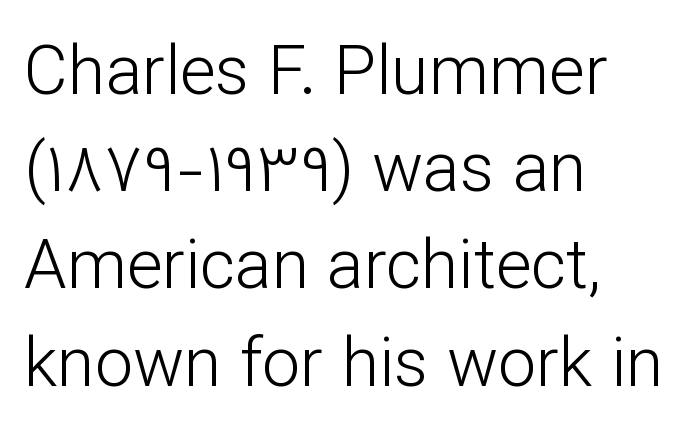
The image shows 68 px light sans-serif type, upright; set left-aligned, normal line spacing (1.43x), normal letter spacing, not underlined; low stroke contrast and a medium x-height.
